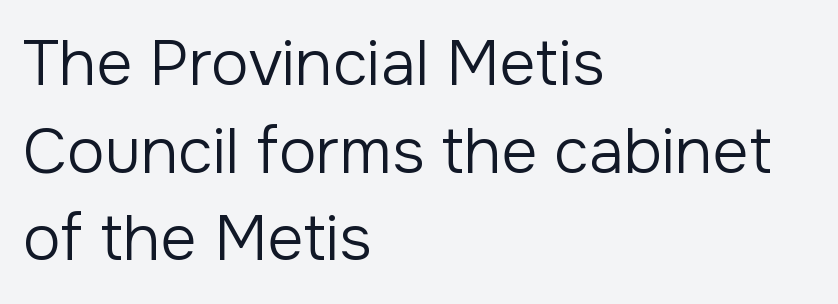
{"serif": "no", "italic": "no", "bold": "no", "weight": "regular", "width": "normal", "stroke_contrast": "low", "x_height": "medium", "monospaced": "no", "underline": "no", "align": "left", "line_spacing": "normal", "line_spacing_ratio": 1.39, "letter_spacing": "normal", "letter_spacing_em": 0.0, "glyph_px": 63}
